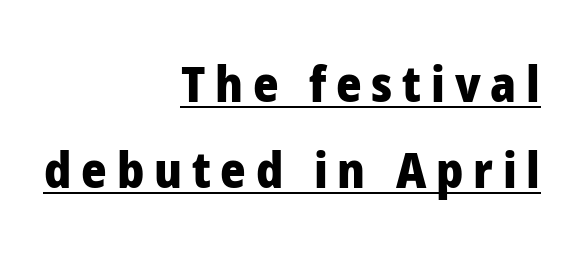
The image shows 49 px heavy sans-serif type, upright; set right-aligned, line spacing 1.76x, unusually wide letter spacing (+0.2 em), underlined; low stroke contrast and a medium x-height.
